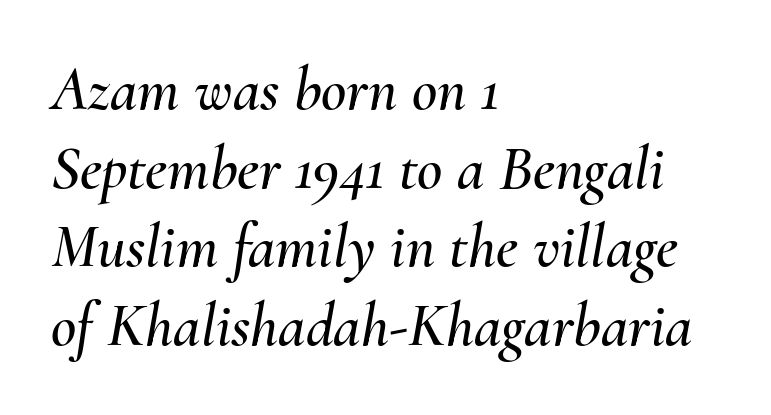
{"italic": "yes", "lean": "right", "slant_degrees": 10, "width": "normal", "stroke_contrast": "medium", "x_height": "small", "monospaced": "no", "underline": "no", "align": "left", "line_spacing": "normal", "line_spacing_ratio": 1.27, "letter_spacing": "normal", "letter_spacing_em": 0.0, "glyph_px": 62}
